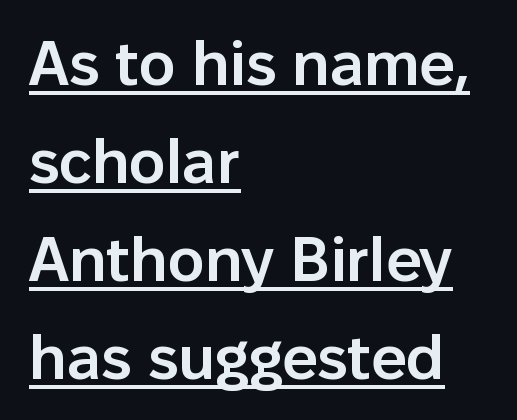
The image shows 62 px semibold sans-serif type, upright; set left-aligned, normal line spacing (1.58x), normal letter spacing, underlined; low stroke contrast and a medium x-height.
